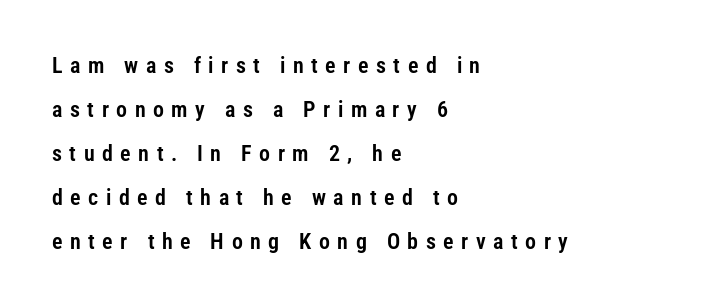
{"italic": "no", "underline": "no", "align": "left", "line_spacing": "loose", "line_spacing_ratio": 2.0, "letter_spacing": "wide", "letter_spacing_em": 0.34, "glyph_px": 22}
